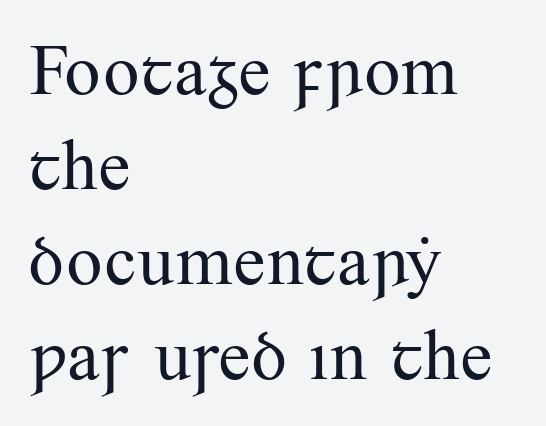
Normally led — the rows are evenly, conventionally spaced. The face used here is seriffed, in the tradition of book romans. A light-to-regular cut is what we see here. Check the space under the baseline: it is left empty. This sample has the flowing, uneven cadence of proportional lettering.
